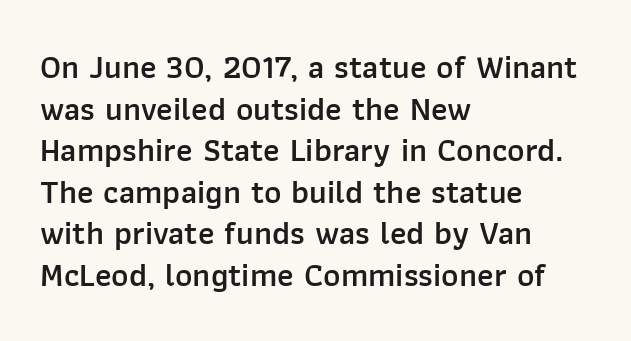
{"serif": "no", "italic": "no", "bold": "semi", "weight": "semibold", "width": "normal", "stroke_contrast": "low", "x_height": "medium", "monospaced": "no", "underline": "no", "align": "left", "line_spacing": "normal", "line_spacing_ratio": 1.26, "letter_spacing": "normal", "letter_spacing_em": 0.0, "glyph_px": 33}
